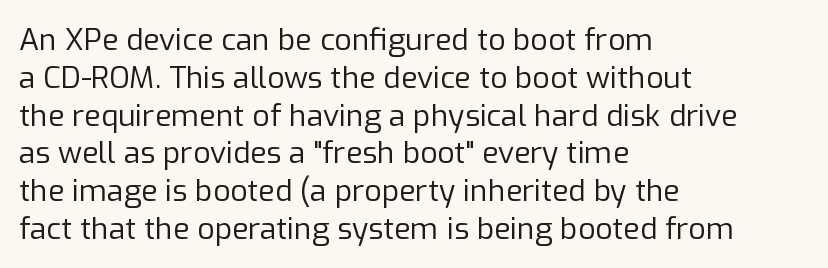
{"serif": "no", "italic": "no", "bold": "no", "weight": "regular", "width": "normal", "stroke_contrast": "low", "x_height": "medium", "monospaced": "no", "underline": "no", "align": "left", "line_spacing": "normal", "line_spacing_ratio": 1.26, "letter_spacing": "normal", "letter_spacing_em": 0.0, "glyph_px": 30}
